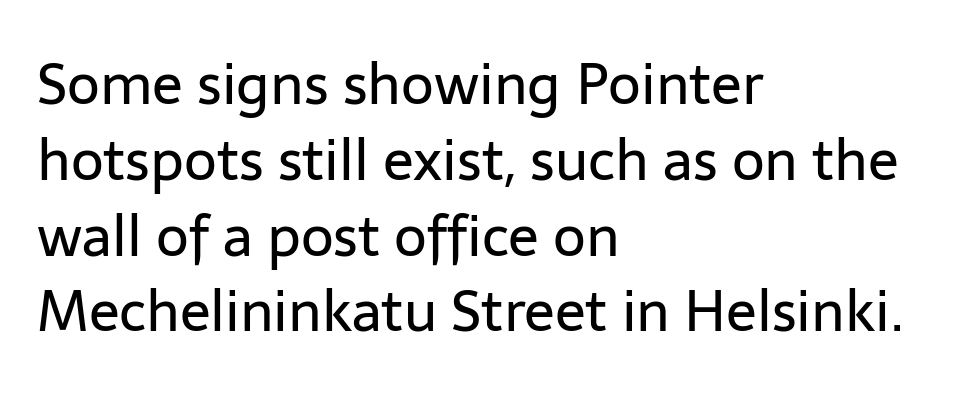
The image shows 57 px regular-weight sans-serif type, upright; set left-aligned, normal line spacing (1.33x), normal letter spacing, not underlined; low stroke contrast and a medium x-height.
